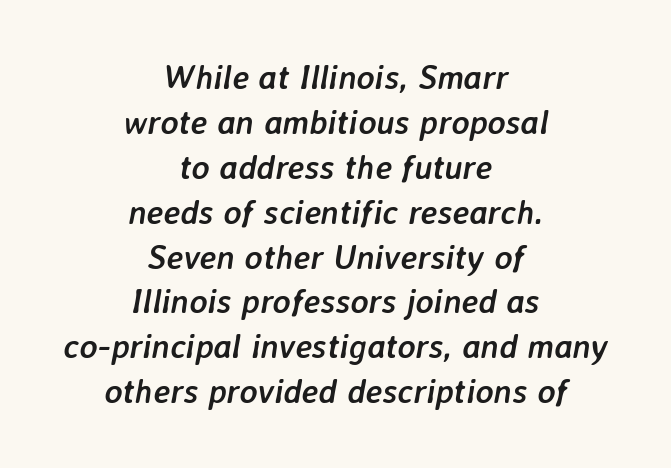
{"italic": "yes", "lean": "right", "slant_degrees": 7, "bold": "yes", "weight": "semibold", "width": "normal", "stroke_contrast": "low", "x_height": "medium", "monospaced": "no", "underline": "no", "align": "center", "line_spacing": "normal", "line_spacing_ratio": 1.32, "letter_spacing": "normal", "letter_spacing_em": 0.0, "glyph_px": 34}
